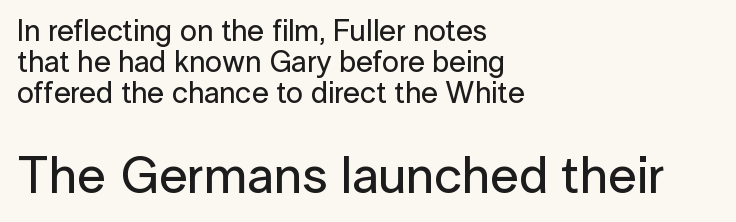
The image shows 52 px sans-serif type, upright; set left-aligned, tight line spacing (1.03x), normal letter spacing, not underlined; the second (bottom) block is 1.73x larger; low stroke contrast and a medium x-height.
